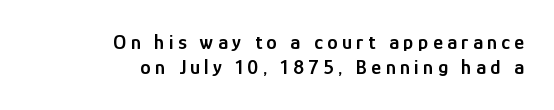
The paragraph has a hard right edge and a soft left edge. The axis of the letterforms is exactly vertical. The foot of each line stays bare and open. How heavy is the stroke? Medium-heavy — a semibold, shy of bold.
